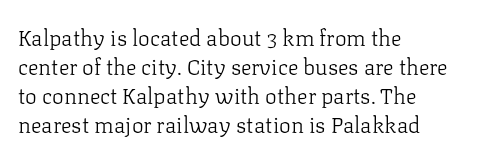
The image shows 22 px text type, upright; set left-aligned, normal line spacing (1.32x), normal letter spacing, not underlined.
